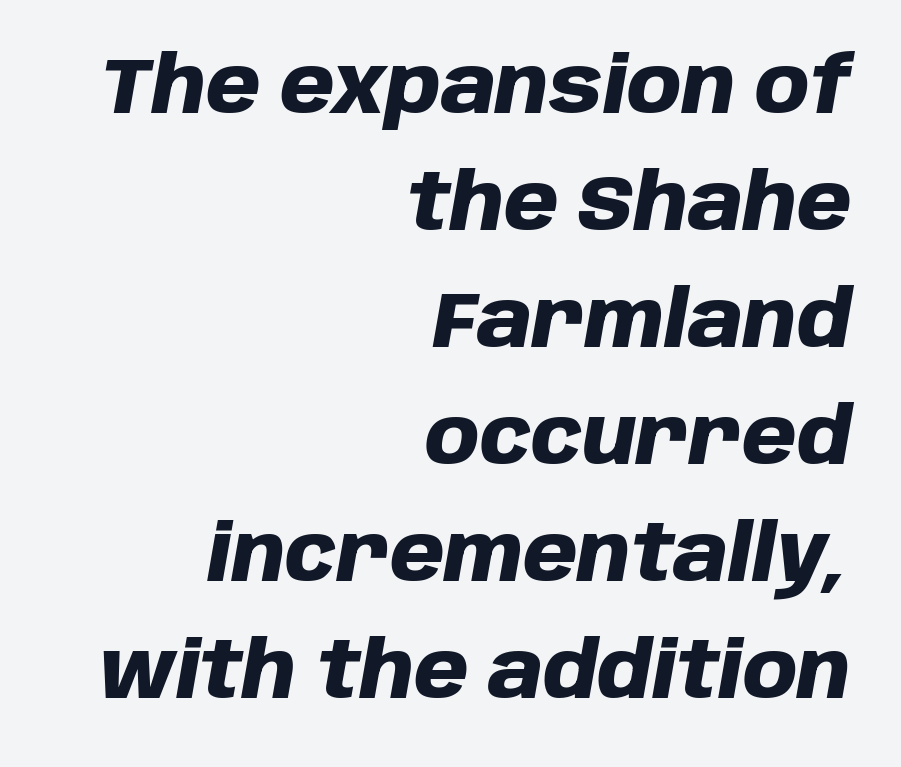
{"italic": "yes", "lean": "right", "slant_degrees": 10, "bold": "yes", "weight": "heavy", "width": "normal", "stroke_contrast": "low", "x_height": "large", "monospaced": "no", "underline": "no", "align": "right", "line_spacing": "normal", "line_spacing_ratio": 1.5, "letter_spacing": "normal", "letter_spacing_em": 0.0, "glyph_px": 78}
